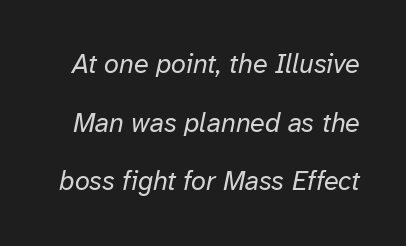
Q: Is the text bold? A: No.
Q: Is the text italic (slanted)? A: Yes, it leans right by about 12 degrees.
Q: Is the text underlined? A: No.
Q: Is the spacing between letters normal or unusually wide? A: Normal.
Q: Is the spacing between lines tight, normal or loose? A: Loose.
